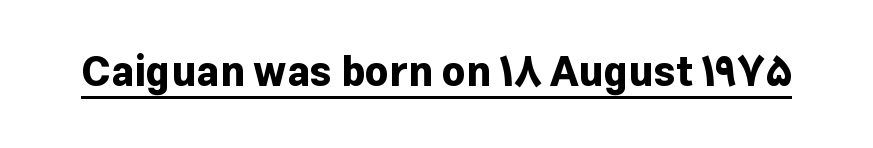
Default kerning and tracking; the words read as compact shapes. Strong, thick strokes mark this as bold type. No italicization has been applied; the sample stays upright. A continuous stroke trails under the words, as in a hyperlink. This rendering employs a face without finishing strokes, i.e., a sans-serif.
